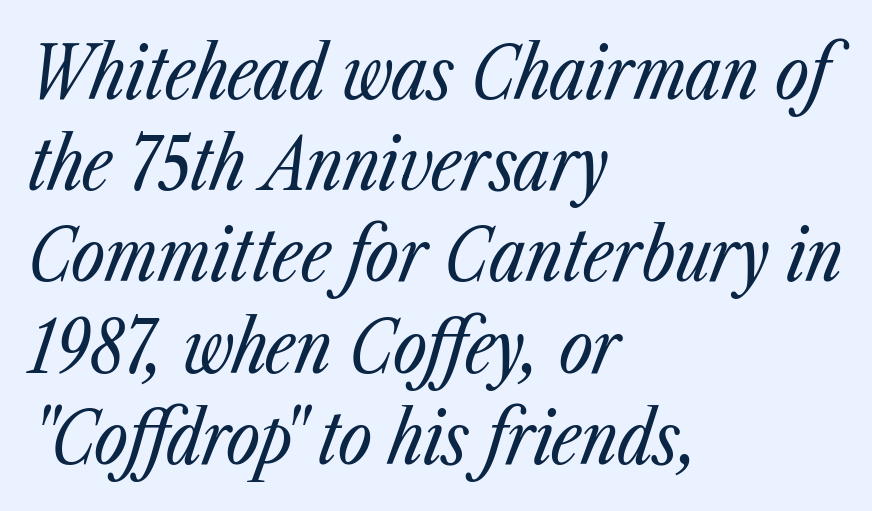
Q: Is the text bold? A: No.
Q: Is the text italic (slanted)? A: Yes, it leans right by about 23 degrees.
Q: Is the text underlined? A: No.
Q: How is the paragraph aligned? A: Left-aligned.
Q: Is the spacing between letters normal or unusually wide? A: Normal.
Q: Is the spacing between lines tight, normal or loose? A: Normal.
Q: Width (condensed, normal, or wide)? A: Condensed.
Q: Stroke contrast? A: Low.
Q: x-height? A: Medium.
Q: Monospaced? A: No.
